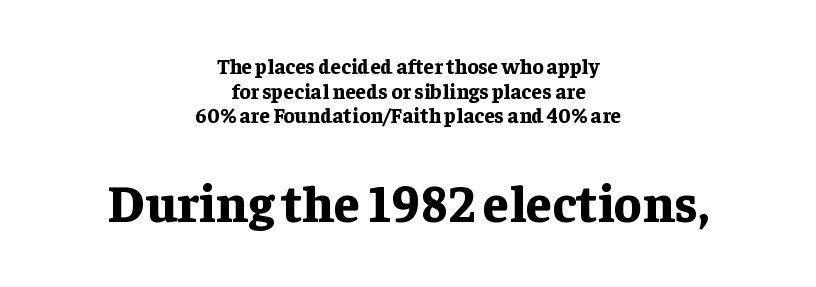
The image shows 52 px bold serif type, upright; set centered, line spacing 1.17x, normal letter spacing, not underlined; the second (bottom) block is 2.48x larger; low stroke contrast and a medium x-height.
